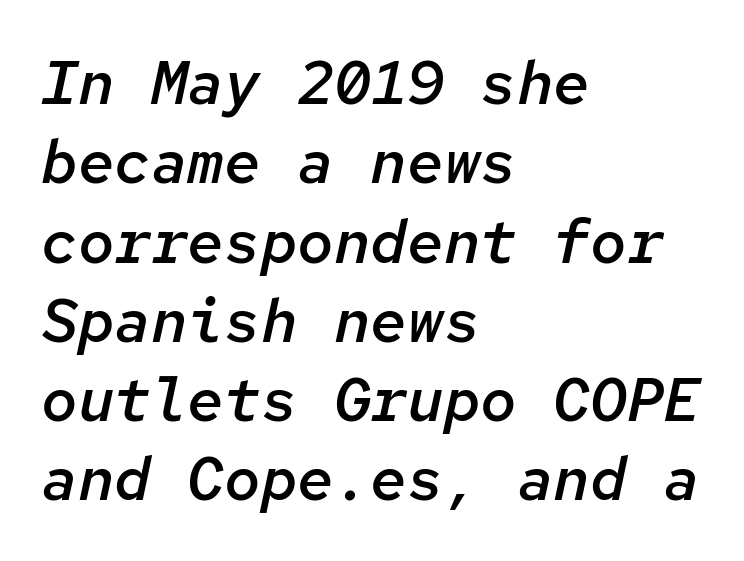
Set as a demibold, roughly 600 on the weight scale. Standard letterfit; no display-style spreading of the glyphs. The vertical gap from one line to the next is medium. Unmarked baselines from the first word to the last. Think of a typewriter: that constant character pitch is what you see here.
